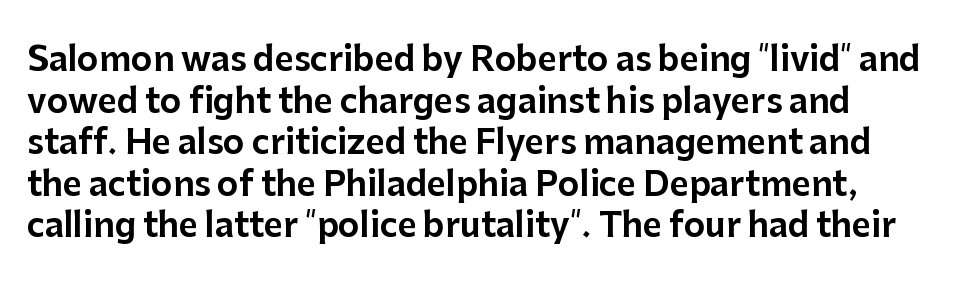
Q: Is the text italic (slanted)? A: No, it is upright.
Q: Is the typeface a serif or a sans-serif typeface? A: Sans-serif.
Q: Is the text underlined? A: No.
Q: Is the spacing between letters normal or unusually wide? A: Normal.
Q: Is the spacing between lines tight, normal or loose? A: Normal.
Q: Width (condensed, normal, or wide)? A: Normal.
Q: Stroke contrast? A: Low.
Q: x-height? A: Medium.
Q: Monospaced? A: No.
